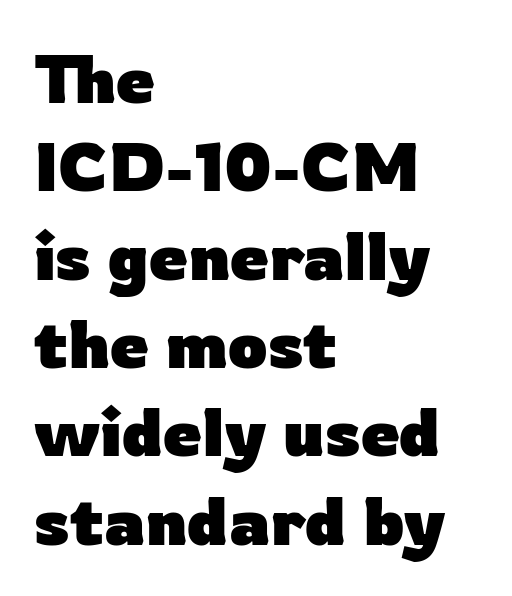
Q: Is the text bold? A: Yes.
Q: Is the text italic (slanted)? A: No, it is upright.
Q: Is the typeface a serif or a sans-serif typeface? A: Sans-serif.
Q: Is the text underlined? A: No.
Q: How is the paragraph aligned? A: Left-aligned.
Q: Is the spacing between letters normal or unusually wide? A: Normal.
Q: Is the spacing between lines tight, normal or loose? A: Normal.
Q: Width (condensed, normal, or wide)? A: Normal.
Q: Stroke contrast? A: Low.
Q: x-height? A: Medium.
Q: Monospaced? A: No.
